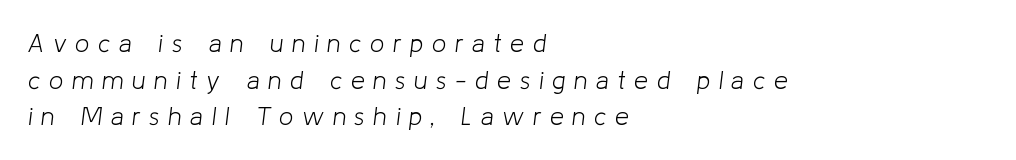
The image shows 25 px text type, italic (leaning right); set left-aligned, normal line spacing (1.47x), unusually wide letter spacing (+0.35 em), not underlined.
